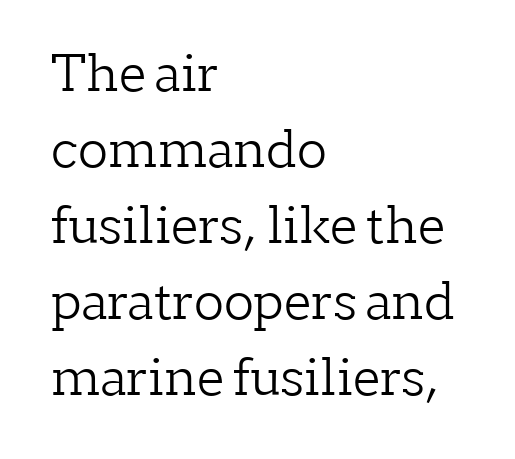
The image shows 50 px light serif type, upright; set left-aligned, normal line spacing (1.52x), normal letter spacing, not underlined; low stroke contrast and a medium x-height.
